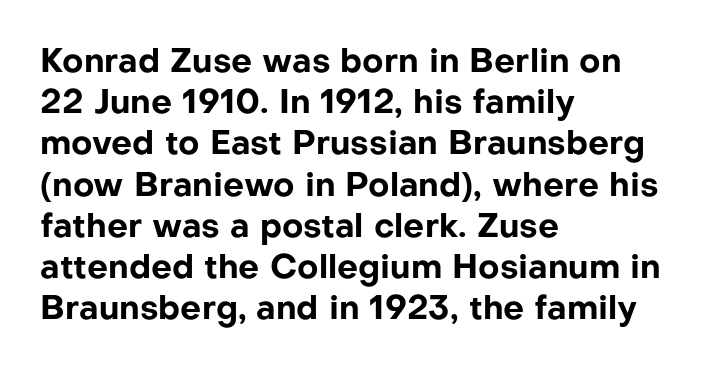
If you measured baseline to baseline, you'd find a middling distance. Each glyph is drawn with heavy, bold strokes. Varying glyph widths throughout — classic text-font behaviour. Leftover space on each line is placed entirely after the last word. Designer's note — italics off, roman on. Rule under the text: the space is simply empty.
